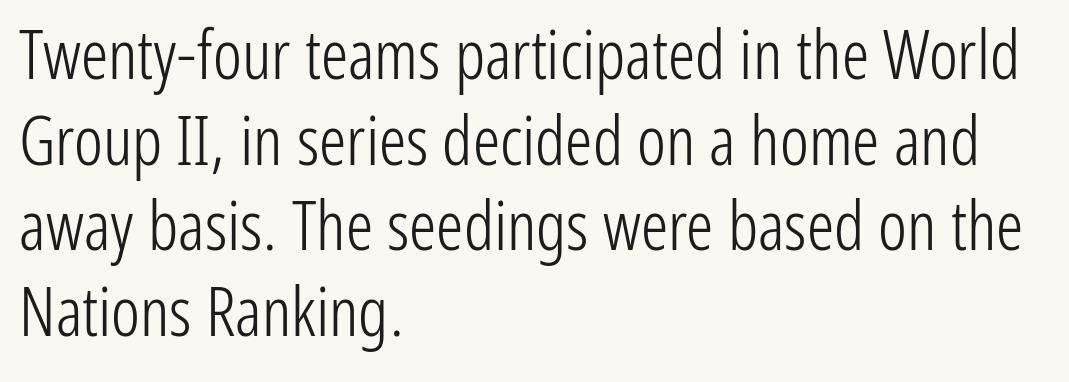
{"serif": "no", "italic": "no", "bold": "no", "weight": "light", "width": "condensed", "stroke_contrast": "low", "x_height": "medium", "monospaced": "no", "underline": "no", "align": "left", "line_spacing": "normal", "line_spacing_ratio": 1.26, "letter_spacing": "normal", "letter_spacing_em": 0.0, "glyph_px": 68}
